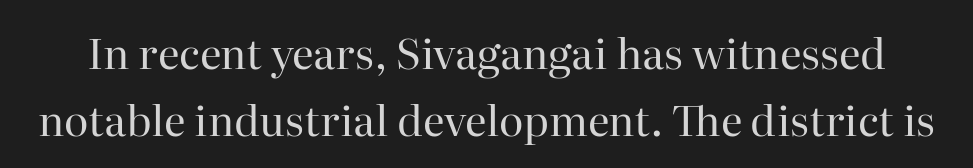
The image shows 42 px regular-weight serif type, upright; set normal line spacing (1.59x), normal letter spacing, not underlined; high stroke contrast and a medium x-height.
